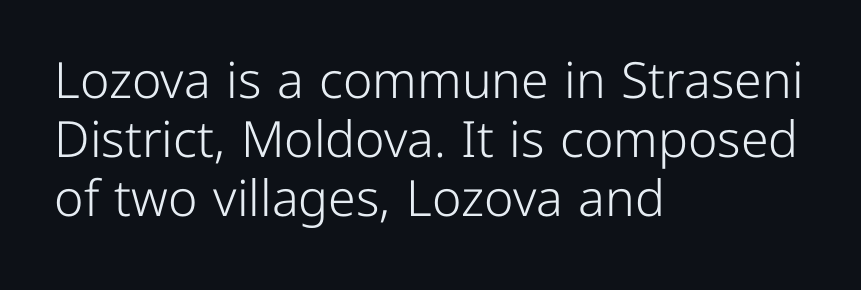
The image shows 50 px light sans-serif type, upright; set left-aligned, line spacing 1.18x, normal letter spacing, not underlined; low stroke contrast and a medium x-height.
